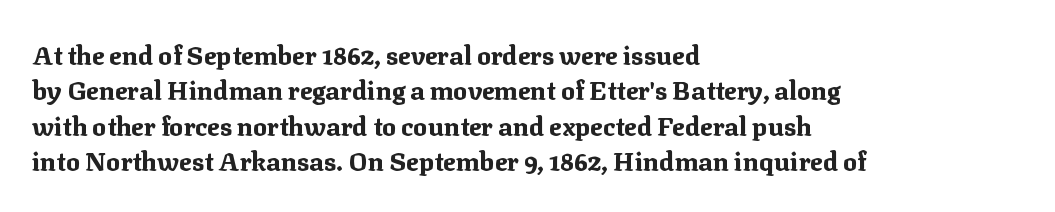
The image shows 26 px bold type, upright; set left-aligned, normal line spacing (1.36x), normal letter spacing, not underlined.
